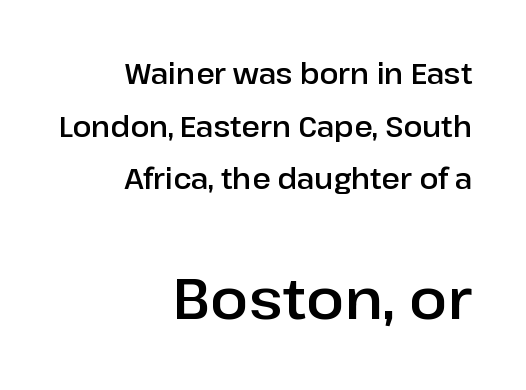
The block sitting lower on the canvas is the one with enlarged characters. Serifs: no, the terminals of the letterforms are clean. No word sits above an underline. Note the varied advance widths — an 'i' is clearly narrower than an 'm'. Nobody touched the tracking dial on this one.
